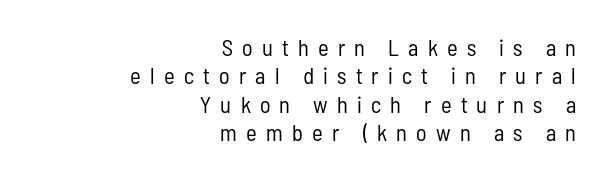
The image shows 23 px text type, upright; set right-aligned, line spacing 1.23x, unusually wide letter spacing (+0.4 em), not underlined.
